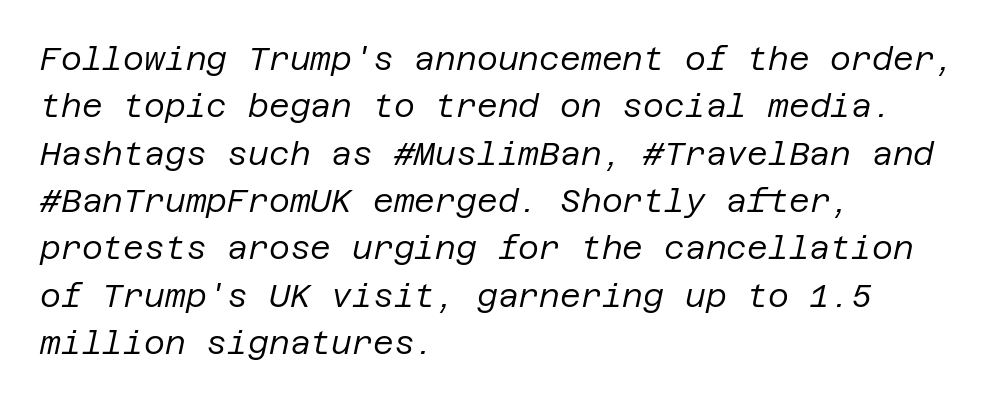
Q: Is the text bold? A: No.
Q: Is the text italic (slanted)? A: Yes, it leans right by about 12 degrees.
Q: Is the text underlined? A: No.
Q: How is the paragraph aligned? A: Left-aligned.
Q: Is the spacing between letters normal or unusually wide? A: Normal.
Q: Is the spacing between lines tight, normal or loose? A: Normal.
Q: Width (condensed, normal, or wide)? A: Normal.
Q: Stroke contrast? A: Low.
Q: x-height? A: Large.
